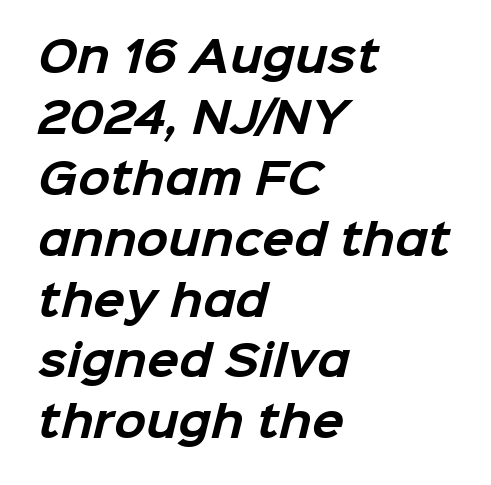
{"serif": "no", "bold": "yes", "weight": "bold", "width": "normal", "stroke_contrast": "low", "x_height": "medium", "monospaced": "no", "underline": "no", "align": "left", "line_spacing": "normal", "line_spacing_ratio": 1.45, "letter_spacing": "normal", "letter_spacing_em": 0.0, "glyph_px": 42}
